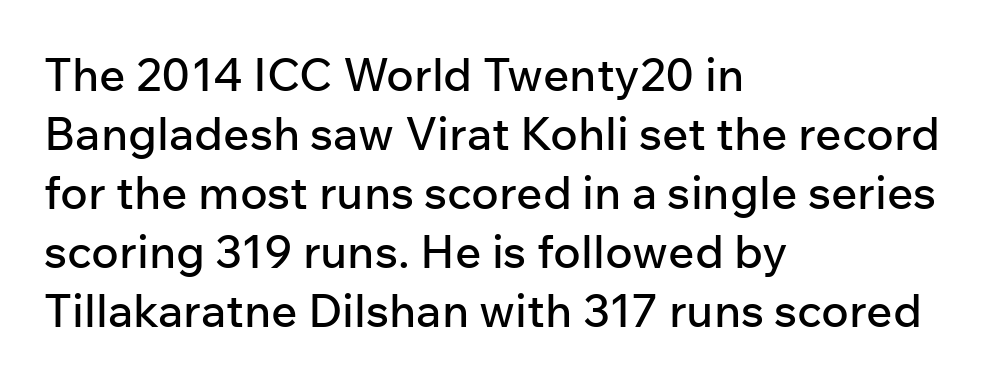
Q: Is the text italic (slanted)? A: No, it is upright.
Q: Is the typeface a serif or a sans-serif typeface? A: Sans-serif.
Q: Is the text underlined? A: No.
Q: How is the paragraph aligned? A: Left-aligned.
Q: Is the spacing between letters normal or unusually wide? A: Normal.
Q: Is the spacing between lines tight, normal or loose? A: Normal.
Q: Width (condensed, normal, or wide)? A: Normal.
Q: Stroke contrast? A: Low.
Q: x-height? A: Medium.
Q: Monospaced? A: No.
